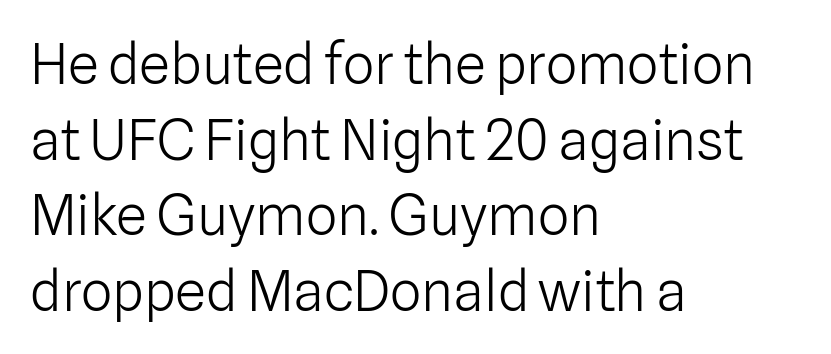
You could call the tracking neutral — neither tight nor loose. Is the stroke heavy? The answer is a plain regular-or-lighter. Words float on clear page, feet unadorned. The leading is moderate, giving the passage an even texture. This sample has the flowing, uneven cadence of proportional lettering.
